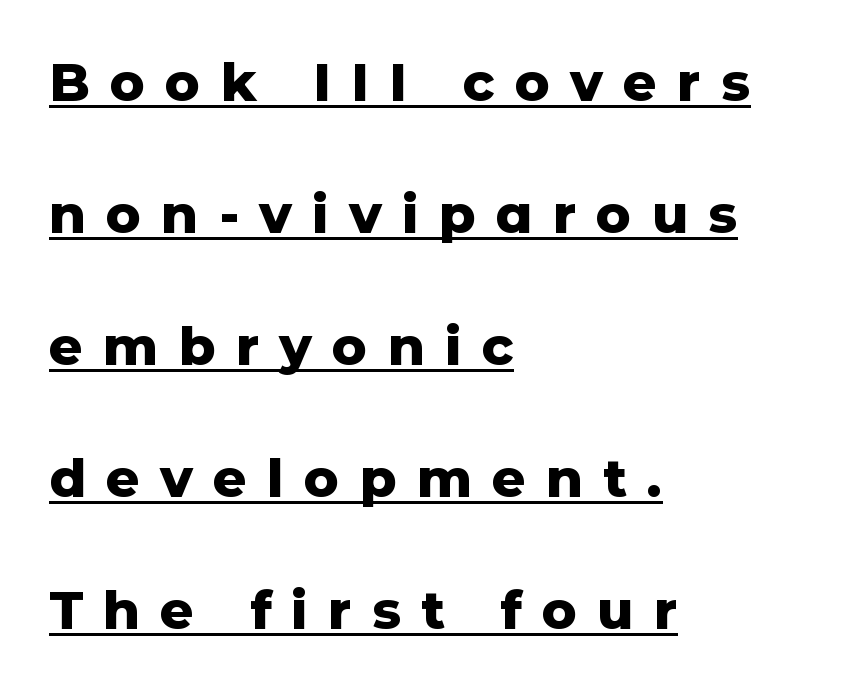
{"serif": "no", "italic": "no", "bold": "yes", "weight": "heavy", "width": "normal", "stroke_contrast": "low", "x_height": "medium", "monospaced": "no", "underline": "yes", "align": "left", "line_spacing": "loose", "line_spacing_ratio": 2.49, "letter_spacing": "wide", "letter_spacing_em": 0.38, "glyph_px": 53}
